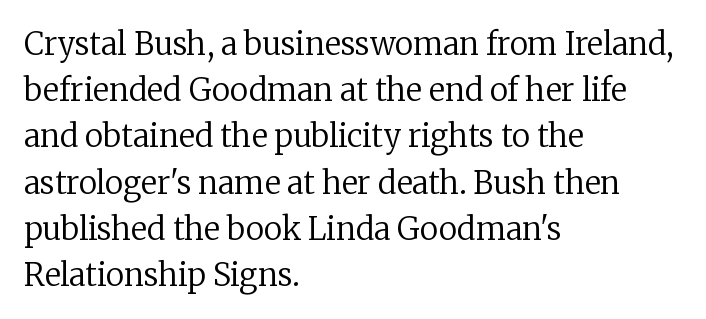
Check under the words: just untouched page. Upright lettering throughout. Here the designer chose a conventional face with non-uniform glyph widths. The face used here is seriffed, in the tradition of book romans. Interline gaps are of average width in this sample.
